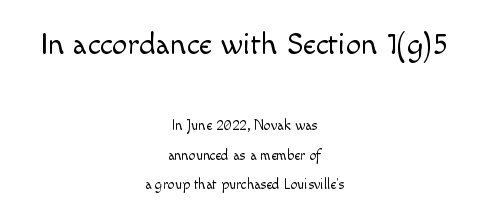
The image shows 31 px light sans-serif type, upright; set centered, loose line spacing (2.13x), normal letter spacing, not underlined; the first (top) block is 2.21x larger; a small x-height.
